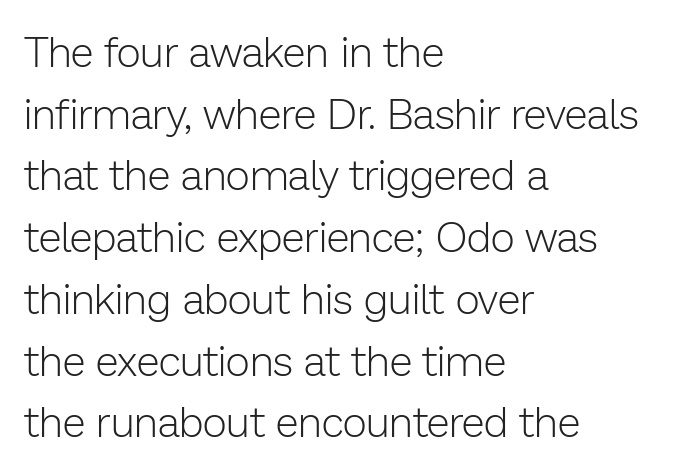
The lettering holds an erect, upright posture throughout. Think of a printed novel: that variable character pitch is what you see here. Every row of glyphs begins at an identical x-position on the left. The face used here is rendered with its standard letterfit. The leading is moderate, giving the passage an even texture.
